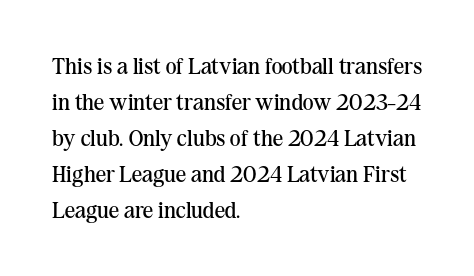
Q: Is the text bold? A: No.
Q: Is the text italic (slanted)? A: No, it is upright.
Q: Is the text underlined? A: No.
Q: How is the paragraph aligned? A: Left-aligned.
Q: Is the spacing between letters normal or unusually wide? A: Normal.
Q: Is the spacing between lines tight, normal or loose? A: Normal.
